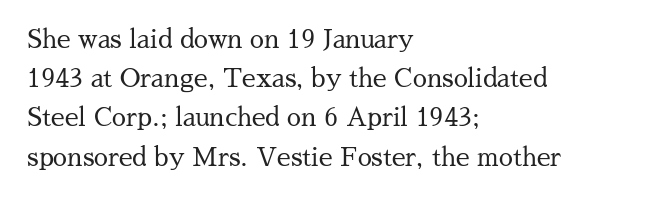
Q: Is the text bold? A: No.
Q: Is the text italic (slanted)? A: No, it is upright.
Q: Is the text underlined? A: No.
Q: How is the paragraph aligned? A: Left-aligned.
Q: Is the spacing between letters normal or unusually wide? A: Normal.
Q: Is the spacing between lines tight, normal or loose? A: Normal.
